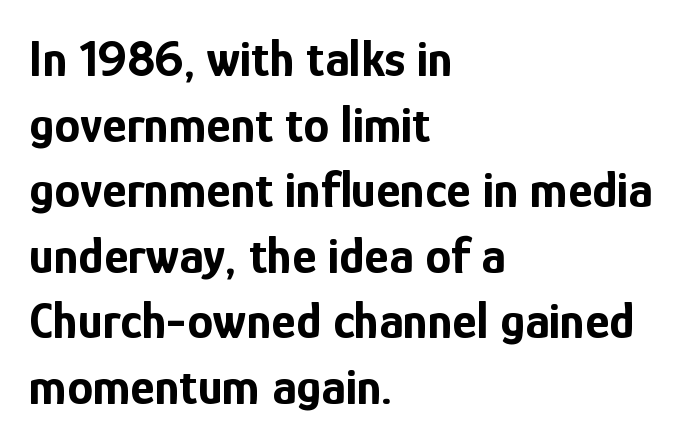
The tracking reads as untouched default to a designer's eye. In terms of posture, this sample is upright. Varying glyph widths throughout — classic text-font behaviour. Strong, thick strokes mark this as bold type.
